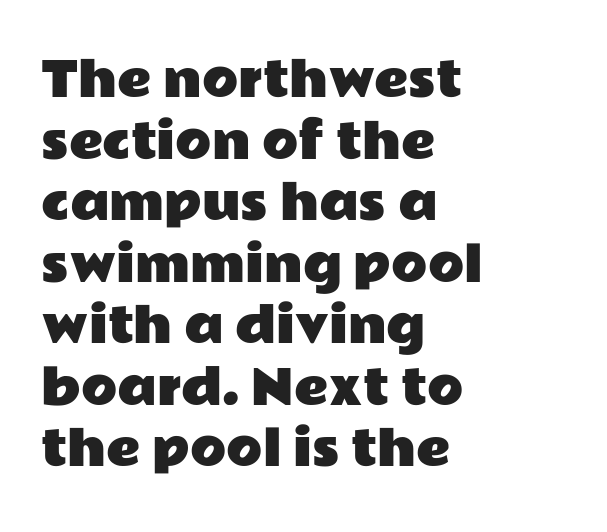
The image shows 47 px wide sans-serif type, upright; set left-aligned, normal line spacing (1.31x), normal letter spacing, not underlined; low stroke contrast and a medium x-height.
